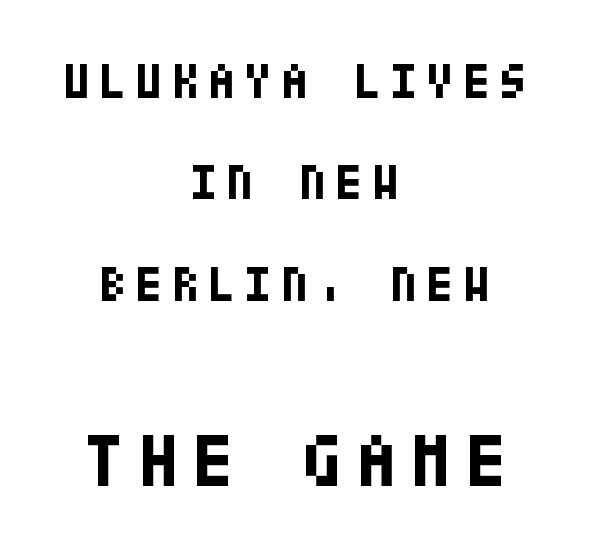
These words are printed bold, with thick strokes throughout. The type family on display is of the sans-serif kind. Tall strokes in this sample are plumb rather than angled. One-word summary of the alignment: center. Honestly, the rows look like they've been pulled way apart. Scale increases going downward across the two blocks.
